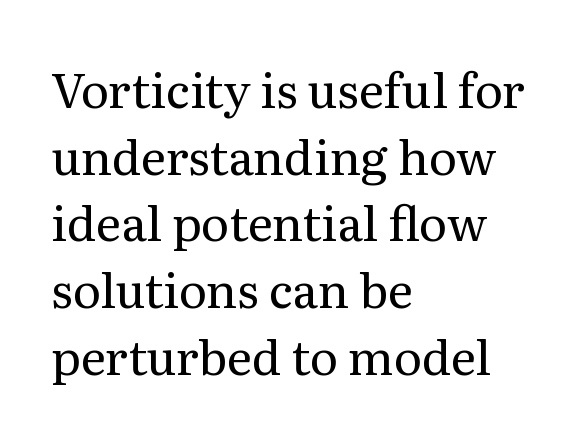
The image shows 48 px regular-weight serif type, upright; set left-aligned, normal line spacing (1.39x), normal letter spacing, not underlined; medium stroke contrast and a medium x-height.
